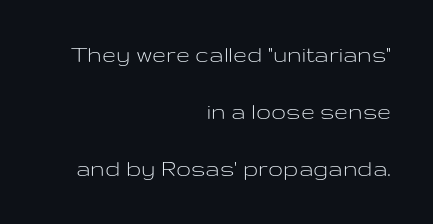
{"italic": "no", "bold": "no", "underline": "no", "align": "right", "line_spacing": "loose", "line_spacing_ratio": 2.29, "letter_spacing": "normal", "letter_spacing_em": 0.0, "glyph_px": 25}
